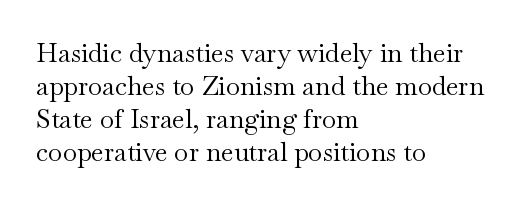
Q: Is the text bold? A: No.
Q: Is the text italic (slanted)? A: No, it is upright.
Q: Is the text underlined? A: No.
Q: How is the paragraph aligned? A: Left-aligned.
Q: Is the spacing between letters normal or unusually wide? A: Normal.
Q: Is the spacing between lines tight, normal or loose? A: Normal.
